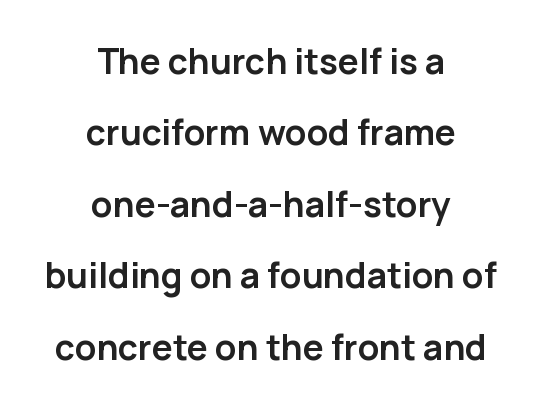
The image shows 35 px semibold sans-serif type, upright; set centered, loose line spacing (2.04x), normal letter spacing, not underlined; low stroke contrast and a medium x-height.
